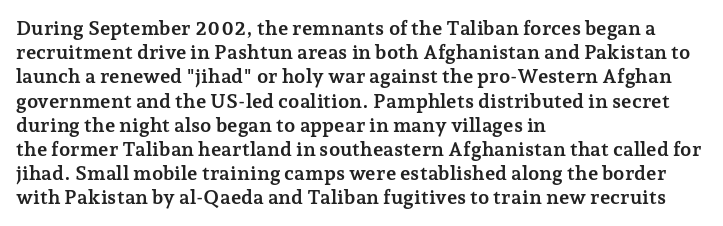
Q: Is the text bold? A: Yes.
Q: Is the text italic (slanted)? A: No, it is upright.
Q: Is the text underlined? A: No.
Q: How is the paragraph aligned? A: Left-aligned.
Q: Is the spacing between letters normal or unusually wide? A: Normal.
